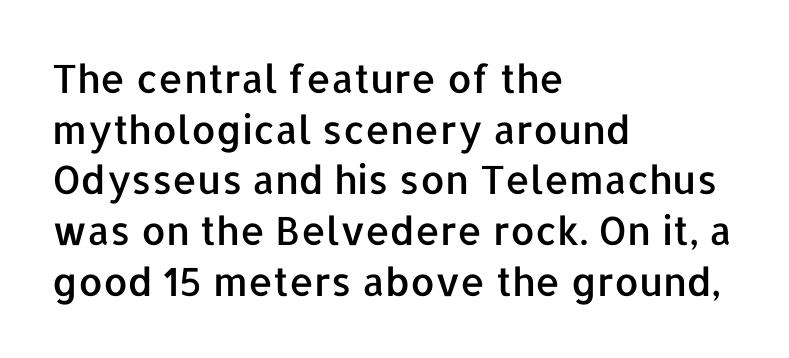
{"serif": "no", "italic": "no", "width": "normal", "stroke_contrast": "low", "x_height": "medium", "monospaced": "no", "underline": "no", "align": "left", "line_spacing": "normal", "line_spacing_ratio": 1.3, "letter_spacing": "normal", "letter_spacing_em": 0.0, "glyph_px": 39}
